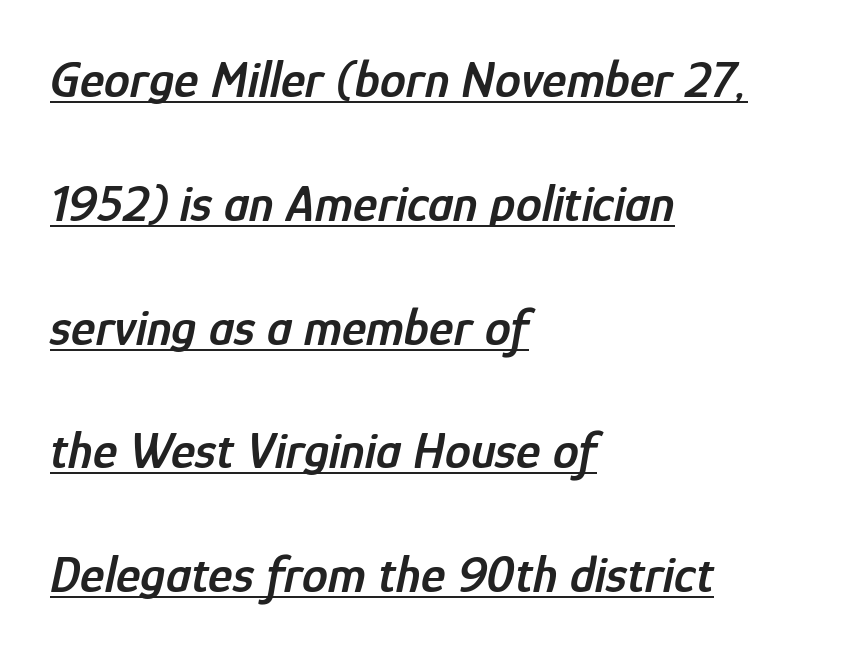
{"italic": "yes", "lean": "right", "slant_degrees": 12, "bold": "semi", "weight": "semibold", "width": "condensed", "stroke_contrast": "low", "x_height": "medium", "monospaced": "no", "underline": "yes", "align": "left", "line_spacing": "loose", "line_spacing_ratio": 2.38, "letter_spacing": "normal", "letter_spacing_em": 0.0, "glyph_px": 52}
